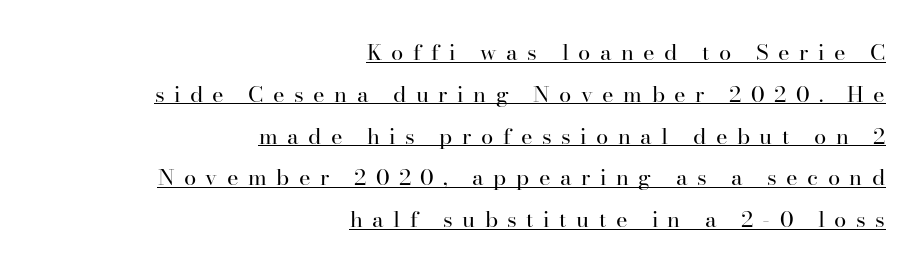
Q: Is the text bold? A: No.
Q: Is the text italic (slanted)? A: No, it is upright.
Q: Is the text underlined? A: Yes.
Q: How is the paragraph aligned? A: Right-aligned.
Q: Is the spacing between letters normal or unusually wide? A: Unusually wide.
Q: Is the spacing between lines tight, normal or loose? A: Loose.
